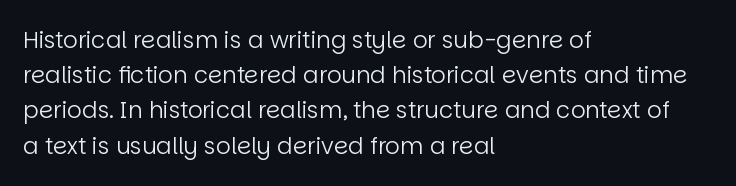
A typesetter would call this leading conventional body-copy spacing. Casual observation: everything's shoved over to the left. Counters stay open thanks to moderate or lighter strokes. The lettering stays uniformly vertical, giving the passage a roman look. No extra tracking has been applied to these lines. The gap between lines stays unmarked.
